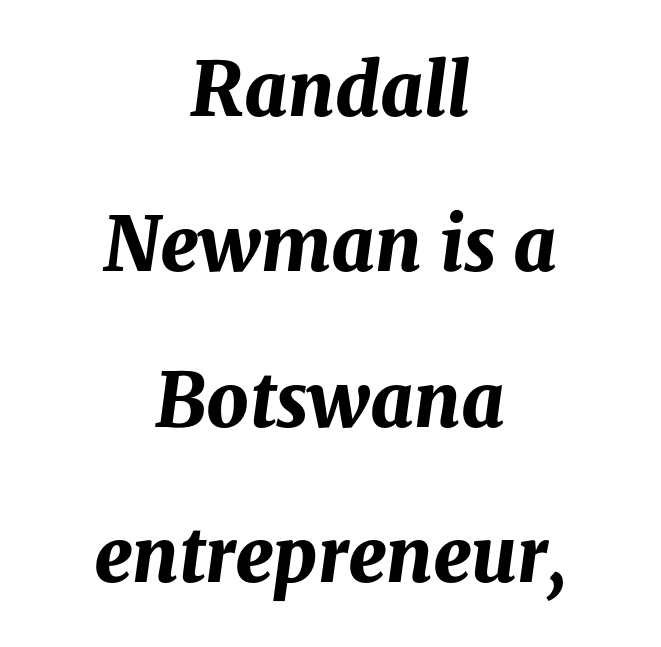
{"italic": "yes", "lean": "right", "slant_degrees": 8, "bold": "yes", "weight": "bold", "width": "normal", "stroke_contrast": "medium", "x_height": "medium", "monospaced": "no", "underline": "no", "align": "center", "line_spacing": "loose", "line_spacing_ratio": 2.1, "letter_spacing": "normal", "letter_spacing_em": 0.0, "glyph_px": 74}
